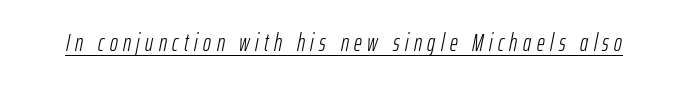
Q: Is the text bold? A: No.
Q: Is the text italic (slanted)? A: Yes, it leans right by about 12 degrees.
Q: Is the text underlined? A: Yes.
Q: Is the spacing between letters normal or unusually wide? A: Unusually wide.
